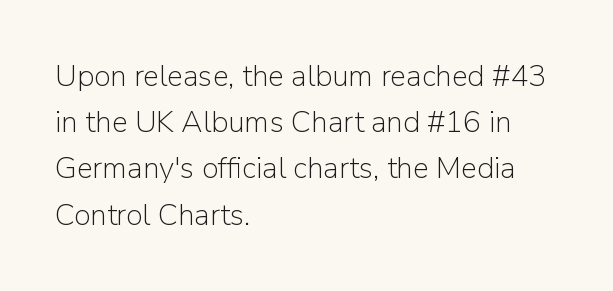
Reading down the block, your eye returns to a fixed left position each line. Examine the stroke ends and you'll find no serifs. The weight tops out at a normal text grade. Regular leading. Standard letterfit; no display-style spreading of the glyphs. Nobody drew a line under any word here.
